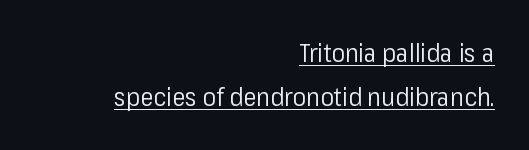
Q: Is the text bold? A: No.
Q: Is the text italic (slanted)? A: No, it is upright.
Q: Is the text underlined? A: Yes.
Q: How is the paragraph aligned? A: Right-aligned.
Q: Is the spacing between letters normal or unusually wide? A: Normal.
